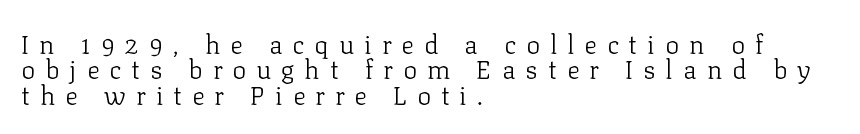
{"italic": "no", "bold": "no", "underline": "no", "align": "left", "line_spacing": "tight", "line_spacing_ratio": 0.98, "letter_spacing": "wide", "letter_spacing_em": 0.39, "glyph_px": 26}
